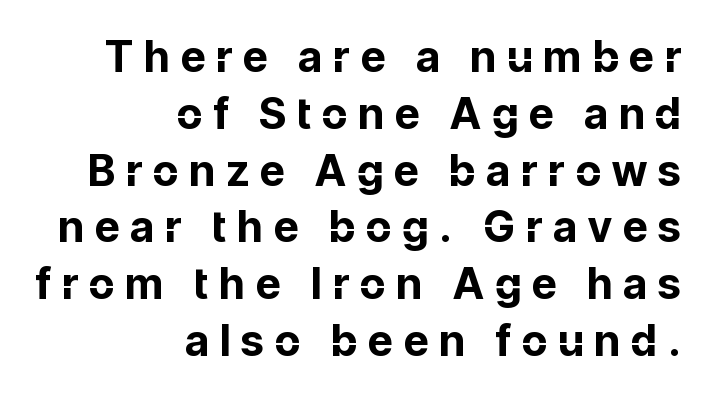
This is the regular roman posture of the typeface. Type without underlining. The line-height multiplier appears to be the usual default. This sample has the flowing, uneven cadence of proportional lettering.
